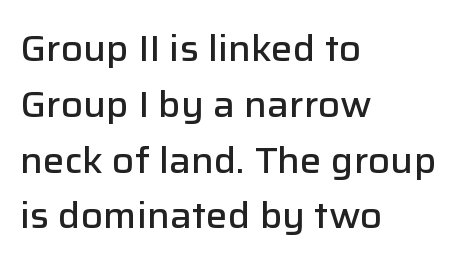
Q: Is the text bold? A: Semi-bold.
Q: Is the text italic (slanted)? A: No, it is upright.
Q: Is the typeface a serif or a sans-serif typeface? A: Sans-serif.
Q: Is the text underlined? A: No.
Q: How is the paragraph aligned? A: Left-aligned.
Q: Is the spacing between letters normal or unusually wide? A: Normal.
Q: Is the spacing between lines tight, normal or loose? A: Normal.
Q: Width (condensed, normal, or wide)? A: Normal.
Q: Stroke contrast? A: Low.
Q: x-height? A: Medium.
Q: Monospaced? A: No.
